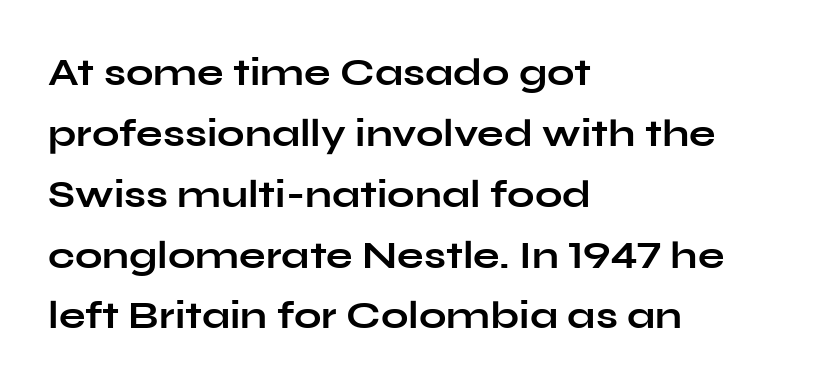
{"serif": "no", "italic": "no", "bold": "yes", "weight": "bold", "width": "wide", "stroke_contrast": "low", "x_height": "medium", "monospaced": "no", "underline": "no", "align": "left", "line_spacing": "normal", "line_spacing_ratio": 1.56, "letter_spacing": "normal", "letter_spacing_em": 0.0, "glyph_px": 39}
